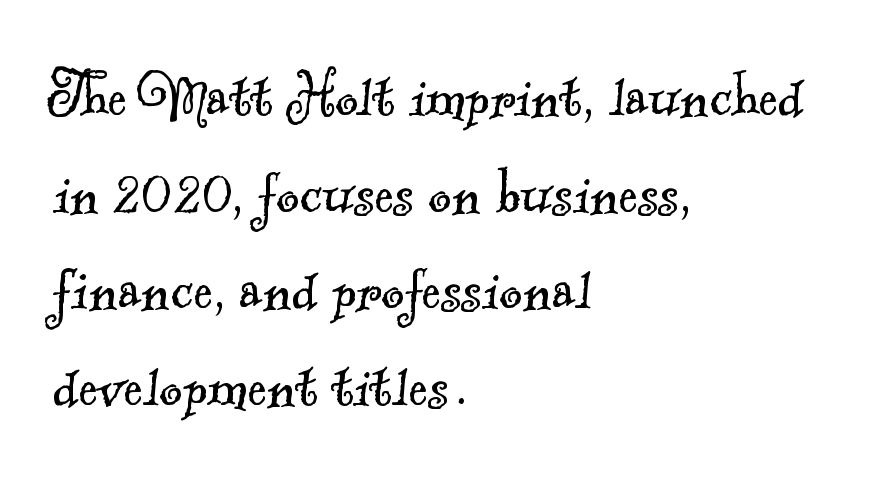
In CSS terms this would be text-align: left. Evenly set lines give the paragraph a standard silhouette. Spacing verdict: proportional, widths tailored to each character. Summary of weight: not heavy and not bold. Descenders hang freely into open space. The type is set solid horizontally, with unmodified tracking.
